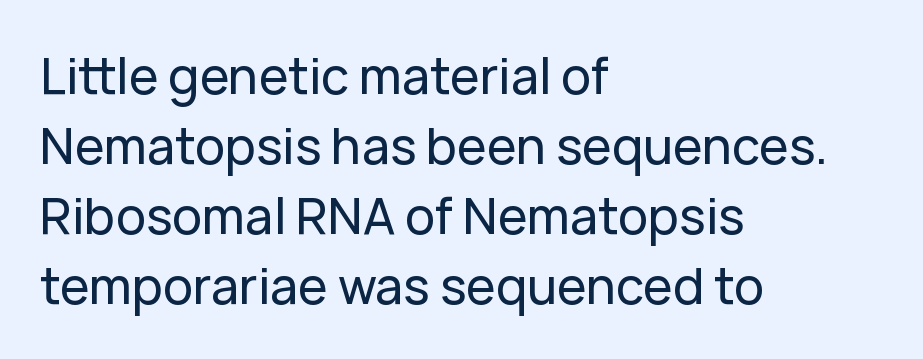
The image shows 50 px sans-serif type, upright; set left-aligned, normal line spacing (1.4x), normal letter spacing, not underlined; low stroke contrast and a medium x-height.
